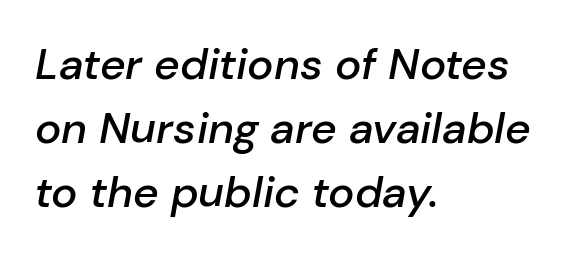
Q: Is the text bold? A: Semi-bold.
Q: Is the text italic (slanted)? A: Yes, it leans right by about 10 degrees.
Q: Is the text underlined? A: No.
Q: How is the paragraph aligned? A: Left-aligned.
Q: Is the spacing between letters normal or unusually wide? A: Normal.
Q: Is the spacing between lines tight, normal or loose? A: Normal.
Q: Width (condensed, normal, or wide)? A: Normal.
Q: Stroke contrast? A: Low.
Q: x-height? A: Medium.
Q: Monospaced? A: No.
